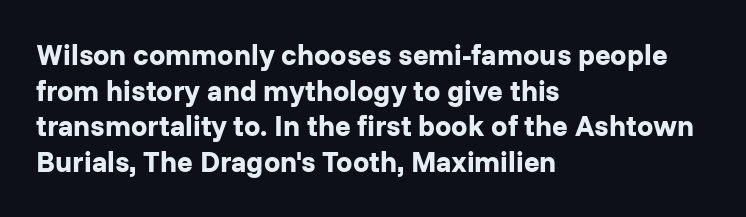
{"serif": "no", "italic": "no", "bold": "yes", "weight": "bold", "width": "normal", "stroke_contrast": "low", "x_height": "medium", "monospaced": "no", "underline": "no", "align": "left", "line_spacing_ratio": 1.23, "letter_spacing": "normal", "letter_spacing_em": 0.0, "glyph_px": 29}
